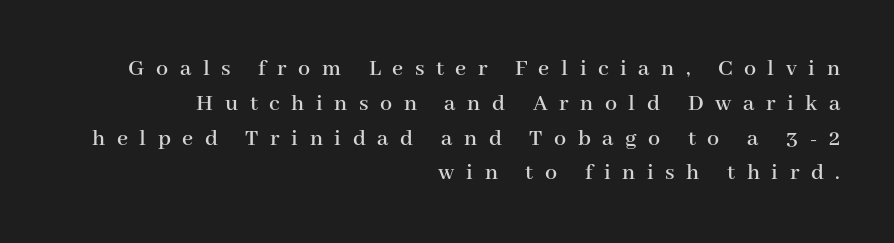
Q: Is the text italic (slanted)? A: No, it is upright.
Q: Is the text underlined? A: No.
Q: How is the paragraph aligned? A: Right-aligned.
Q: Is the spacing between letters normal or unusually wide? A: Unusually wide.
Q: Is the spacing between lines tight, normal or loose? A: Normal.
